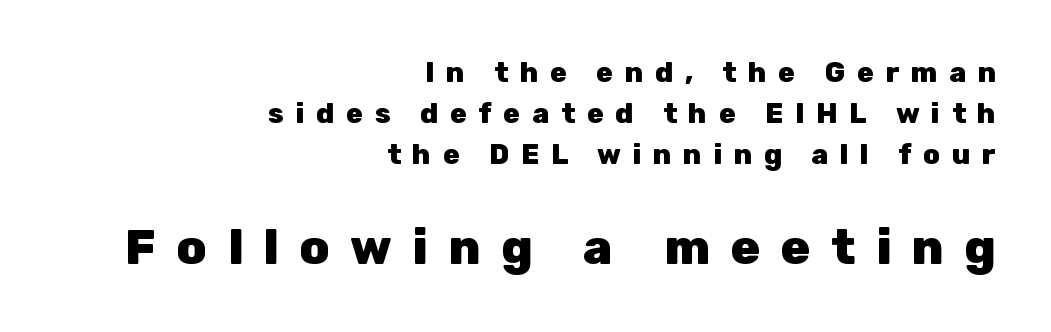
{"serif": "no", "italic": "no", "bold": "yes", "weight": "heavy", "width": "normal", "stroke_contrast": "low", "x_height": "medium", "monospaced": "no", "underline": "no", "align": "right", "line_spacing": "normal", "line_spacing_ratio": 1.47, "letter_spacing": "wide", "letter_spacing_em": 0.42, "larger_block": "second", "size_ratio": 1.75, "glyph_px": 49}
